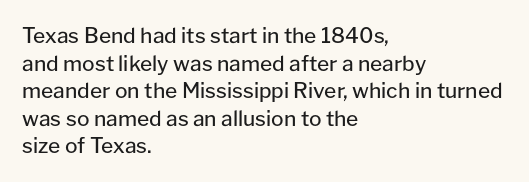
{"italic": "no", "bold": "no", "underline": "no", "align": "left", "line_spacing": "normal", "line_spacing_ratio": 1.31, "letter_spacing": "normal", "letter_spacing_em": 0.0, "glyph_px": 21}
